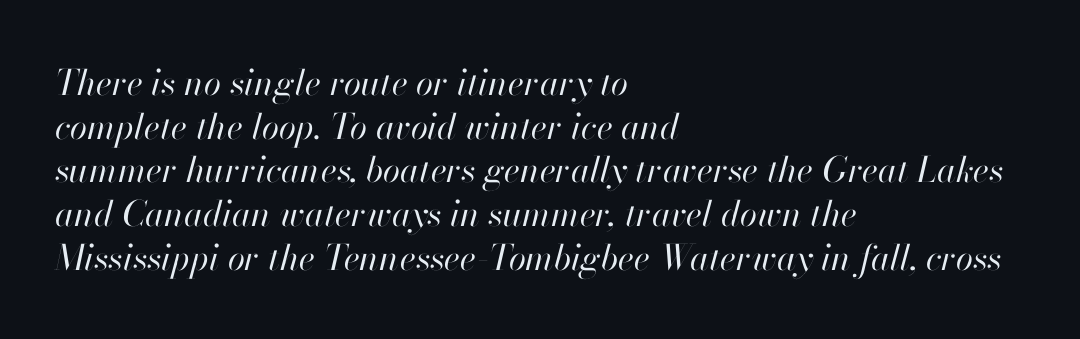
The image shows 35 px regular-weight type, italic (leaning right); set left-aligned, normal line spacing (1.25x), normal letter spacing, not underlined; high stroke contrast and a small x-height.
